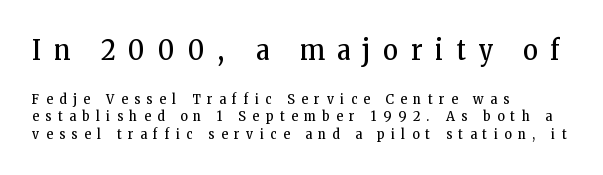
{"serif": "yes", "italic": "no", "bold": "no", "weight": "regular", "width": "condensed", "stroke_contrast": "low", "x_height": "medium", "monospaced": "no", "underline": "no", "align": "left", "line_spacing": "normal", "line_spacing_ratio": 1.26, "letter_spacing": "wide", "letter_spacing_em": 0.47, "larger_block": "first", "size_ratio": 2.0, "glyph_px": 28}
